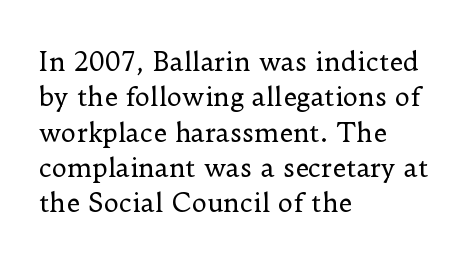
Vertically, the passage feels balanced, rows spaced as you'd expect. No italicization has been applied; the sample stays upright. A bare baseline throughout the passage. Think standard paragraph weight, or any step lighter than that.
